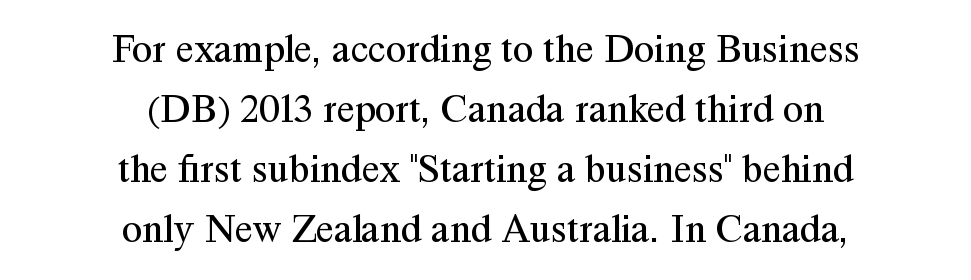
The image shows 41 px regular-weight serif type, upright; set centered, normal line spacing (1.46x), normal letter spacing, not underlined; medium stroke contrast and a medium x-height.
